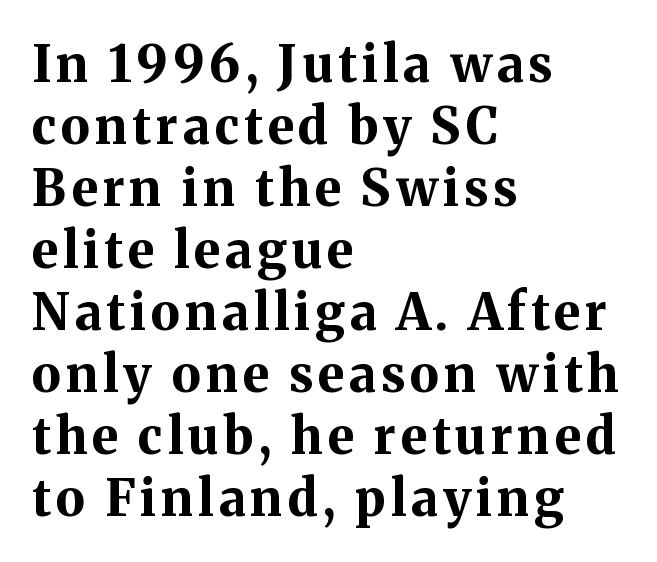
{"serif": "yes", "italic": "no", "bold": "yes", "weight": "bold", "width": "normal", "stroke_contrast": "medium", "x_height": "medium", "monospaced": "no", "underline": "no", "align": "left", "line_spacing_ratio": 1.24, "glyph_px": 50}
